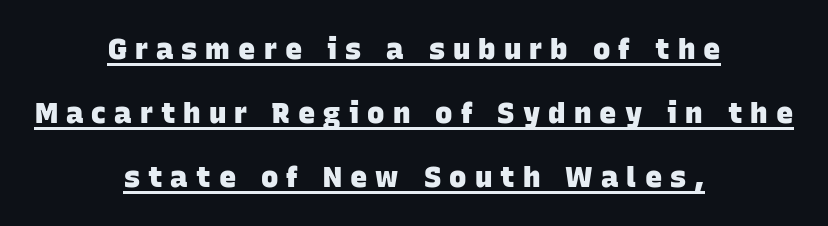
Q: Is the text bold? A: Yes.
Q: Is the typeface a serif or a sans-serif typeface? A: Sans-serif.
Q: Is the text underlined? A: Yes.
Q: How is the paragraph aligned? A: Centered.
Q: Is the spacing between letters normal or unusually wide? A: Unusually wide.
Q: Is the spacing between lines tight, normal or loose? A: Loose.
Q: Width (condensed, normal, or wide)? A: Normal.
Q: Stroke contrast? A: Low.
Q: x-height? A: Large.
Q: Monospaced? A: No.
